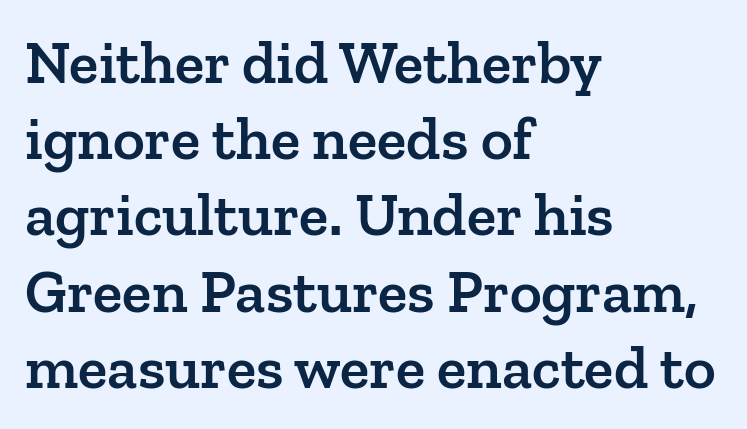
This sample uses a serif face. This is the regular roman posture of the typeface. The passage shown is typed in a proportional face where columns would drift. This is moderately heavy type, rendered in semibold. Nothing unusual about the tracking: characters are spaced as the font intends. Descenders are the only things crossing below the line.
